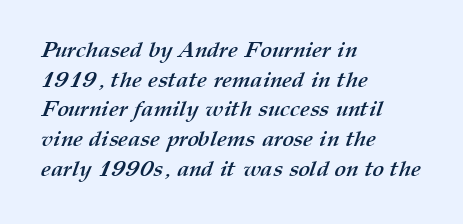
Q: Is the text bold? A: Yes.
Q: Is the text underlined? A: No.
Q: How is the paragraph aligned? A: Left-aligned.
Q: Is the spacing between letters normal or unusually wide? A: Normal.
Q: Is the spacing between lines tight, normal or loose? A: Normal.
